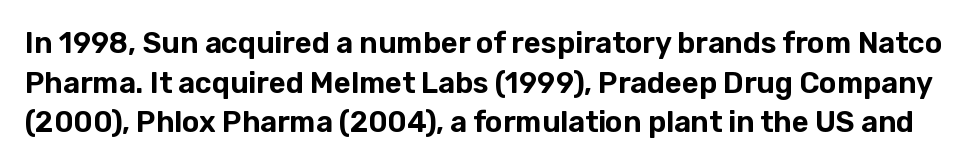
Q: Is the text italic (slanted)? A: No, it is upright.
Q: Is the typeface a serif or a sans-serif typeface? A: Sans-serif.
Q: Is the text underlined? A: No.
Q: Is the spacing between letters normal or unusually wide? A: Normal.
Q: Is the spacing between lines tight, normal or loose? A: Normal.
Q: Width (condensed, normal, or wide)? A: Normal.
Q: Stroke contrast? A: Low.
Q: x-height? A: Medium.
Q: Monospaced? A: No.
